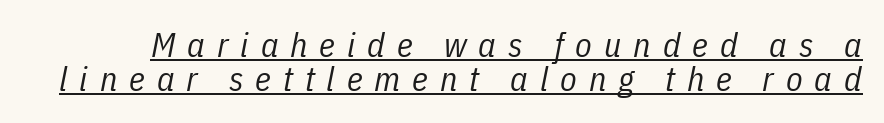
{"italic": "yes", "lean": "right", "slant_degrees": 11, "bold": "no", "weight": "regular", "width": "condensed", "stroke_contrast": "low", "x_height": "medium", "monospaced": "no", "underline": "yes", "line_spacing": "tight", "line_spacing_ratio": 0.99, "letter_spacing": "wide", "letter_spacing_em": 0.35, "glyph_px": 34}
